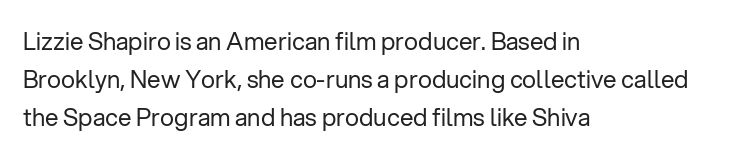
Caption: standard tracking, unaltered. How would I describe the line gaps? Plain and ordinary. Notice how the stems are strictly vertical — no italics here. The typeface has the unassuming heft of standard copy or less. The lines are quadded left.
